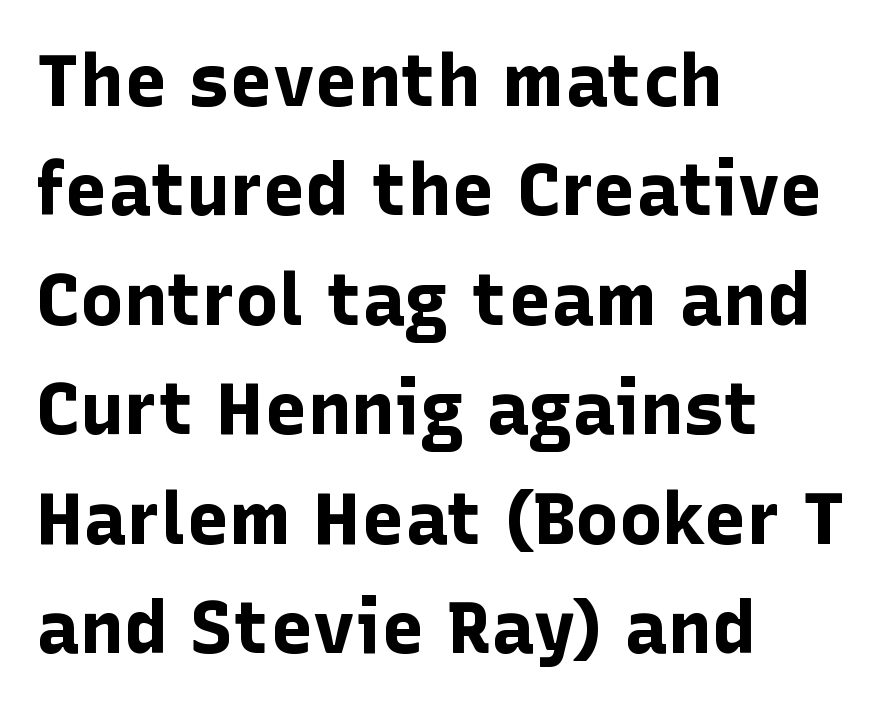
The image shows 73 px bold sans-serif type, upright; set left-aligned, normal line spacing (1.5x), normal letter spacing, not underlined; low stroke contrast and a medium x-height.
